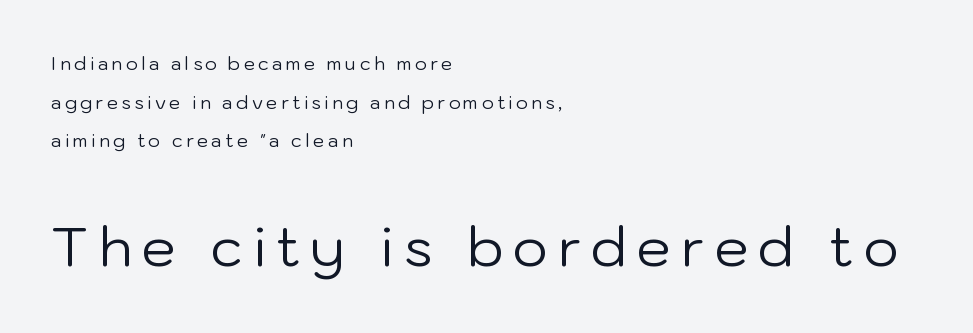
Q: Is the text bold? A: No.
Q: Is the text italic (slanted)? A: No, it is upright.
Q: Is the typeface a serif or a sans-serif typeface? A: Sans-serif.
Q: Is the text underlined? A: No.
Q: How is the paragraph aligned? A: Left-aligned.
Q: Is the spacing between lines tight, normal or loose? A: Loose.
Q: Which block of text is set in a larger size, the first (top) or the second (bottom)? A: The second (bottom) one.
Q: Width (condensed, normal, or wide)? A: Normal.
Q: Stroke contrast? A: Low.
Q: x-height? A: Medium.
Q: Monospaced? A: No.
